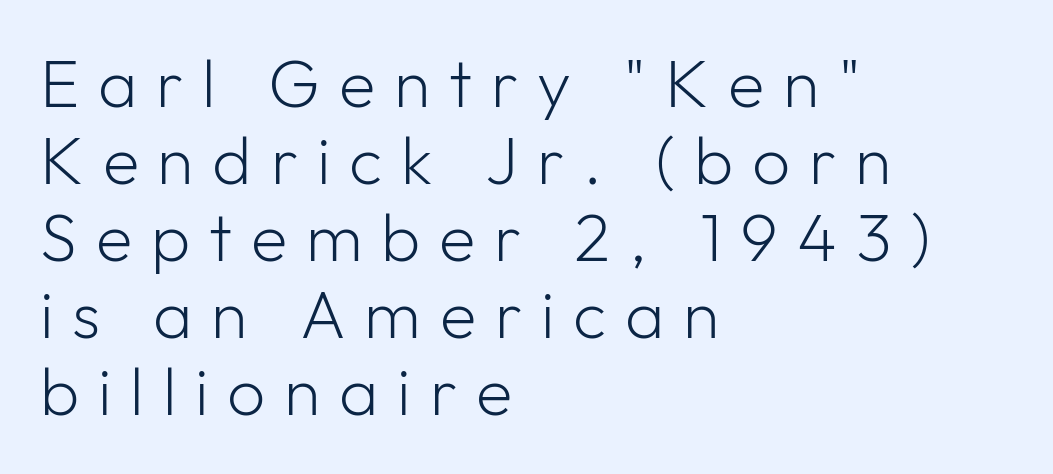
{"serif": "no", "italic": "no", "bold": "no", "weight": "light", "width": "normal", "stroke_contrast": "low", "x_height": "medium", "monospaced": "no", "underline": "no", "align": "left", "line_spacing": "tight", "line_spacing_ratio": 1.15, "letter_spacing": "wide", "letter_spacing_em": 0.28, "glyph_px": 67}
